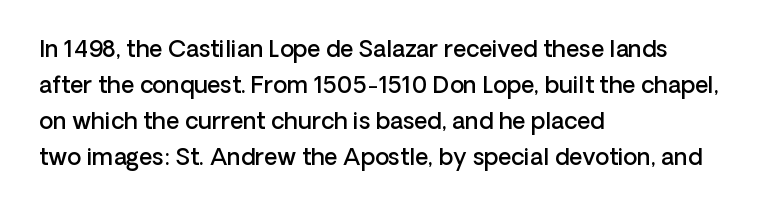
Q: Is the text bold? A: Semi-bold.
Q: Is the text italic (slanted)? A: No, it is upright.
Q: Is the text underlined? A: No.
Q: How is the paragraph aligned? A: Left-aligned.
Q: Is the spacing between letters normal or unusually wide? A: Normal.
Q: Is the spacing between lines tight, normal or loose? A: Normal.
